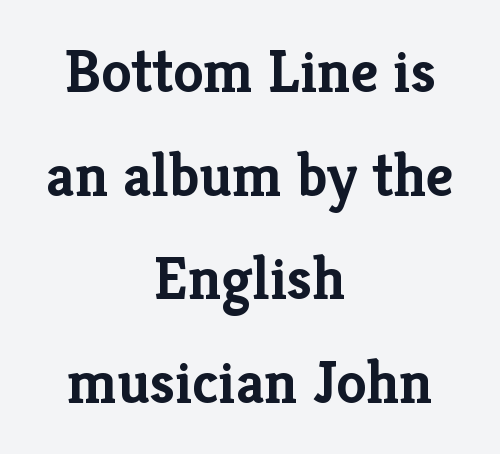
Q: Is the text bold? A: Yes.
Q: Is the text italic (slanted)? A: No, it is upright.
Q: Is the typeface a serif or a sans-serif typeface? A: Serif.
Q: Is the text underlined? A: No.
Q: How is the paragraph aligned? A: Centered.
Q: Is the spacing between letters normal or unusually wide? A: Normal.
Q: Is the spacing between lines tight, normal or loose? A: Normal.
Q: Width (condensed, normal, or wide)? A: Normal.
Q: Stroke contrast? A: Low.
Q: x-height? A: Medium.
Q: Monospaced? A: No.
